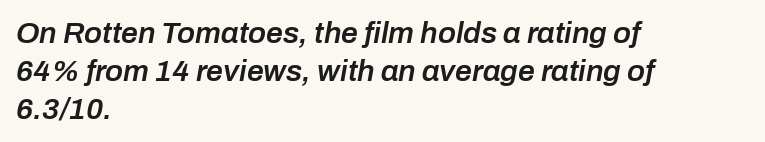
{"italic": "yes", "lean": "right", "slant_degrees": 10, "bold": "semi", "weight": "semibold", "width": "normal", "stroke_contrast": "low", "x_height": "medium", "monospaced": "no", "underline": "no", "align": "left", "line_spacing": "normal", "line_spacing_ratio": 1.26, "letter_spacing": "normal", "letter_spacing_em": 0.0, "glyph_px": 30}
